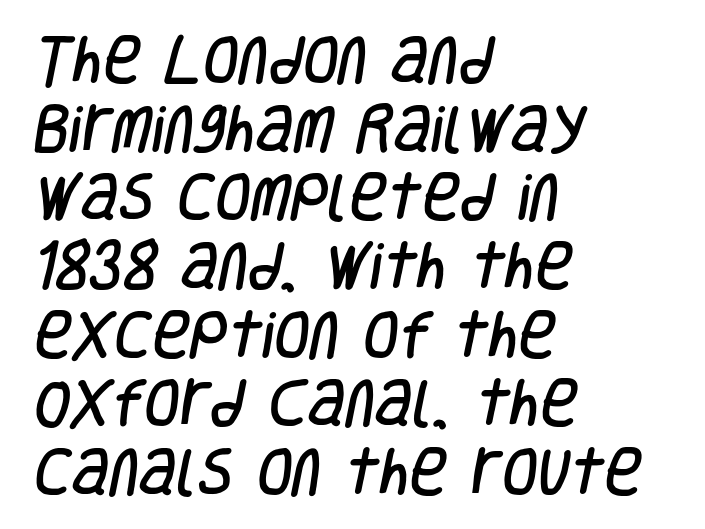
{"serif": "no", "width": "condensed", "stroke_contrast": "low", "x_height": "large", "monospaced": "no", "underline": "no", "align": "left", "line_spacing": "normal", "line_spacing_ratio": 1.32, "letter_spacing": "normal", "letter_spacing_em": 0.0, "glyph_px": 52}
